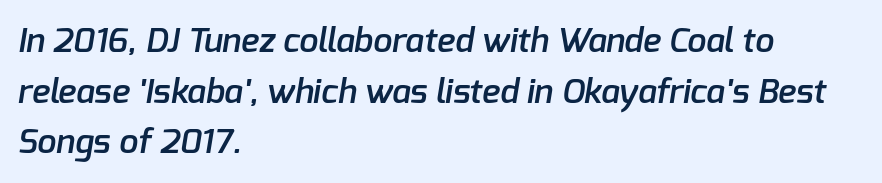
Q: Is the text bold? A: Semi-bold.
Q: Is the typeface a serif or a sans-serif typeface? A: Sans-serif.
Q: Is the text underlined? A: No.
Q: How is the paragraph aligned? A: Left-aligned.
Q: Is the spacing between letters normal or unusually wide? A: Normal.
Q: Is the spacing between lines tight, normal or loose? A: Normal.
Q: Width (condensed, normal, or wide)? A: Normal.
Q: Stroke contrast? A: Low.
Q: x-height? A: Medium.
Q: Monospaced? A: No.
